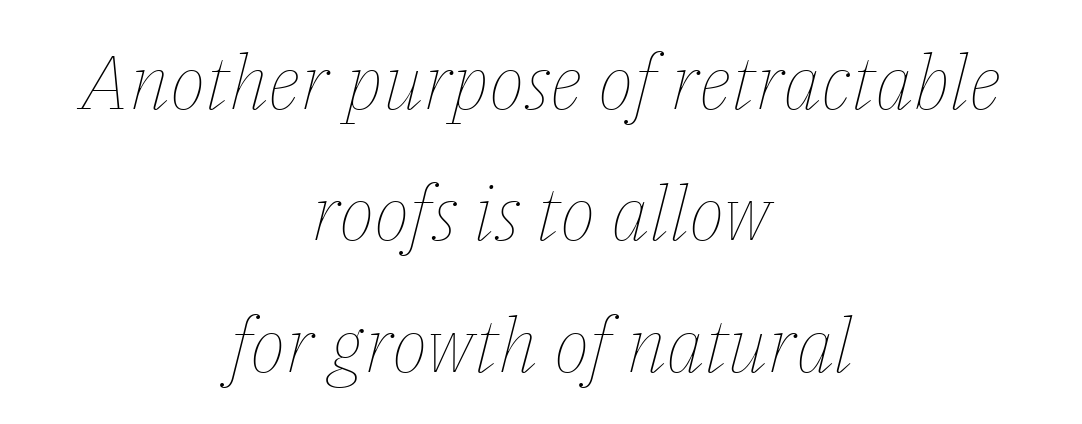
The image shows 76 px thin type, italic (leaning right); set centered, line spacing 1.73x, normal letter spacing, not underlined; low stroke contrast and a medium x-height.
